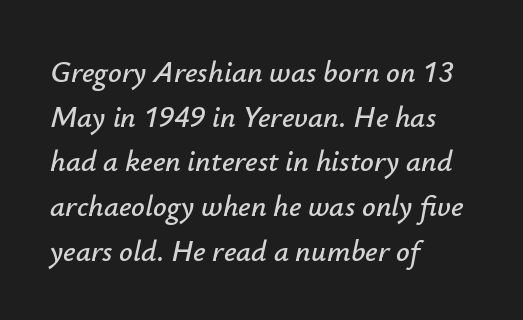
The image shows 30 px text type, italic (leaning right); set left-aligned, normal line spacing (1.49x), normal letter spacing, not underlined; low stroke contrast and a small x-height.
